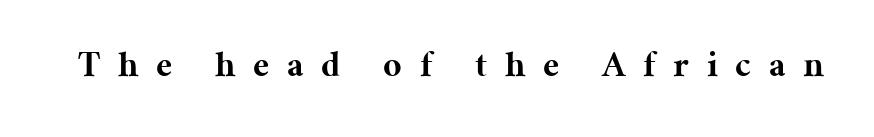
The image shows 36 px bold serif type, upright; set unusually wide letter spacing (+0.49 em), not underlined; medium stroke contrast and a medium x-height.
